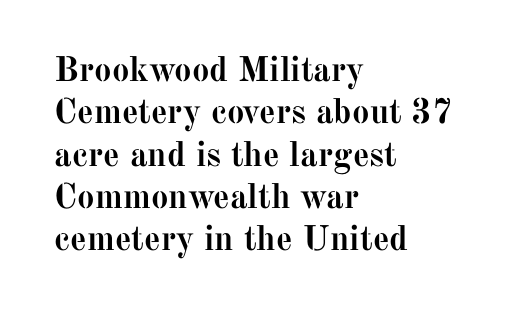
The image shows 35 px semibold serif type, upright; set left-aligned, line spacing 1.21x, normal letter spacing, not underlined; medium stroke contrast and a medium x-height.
